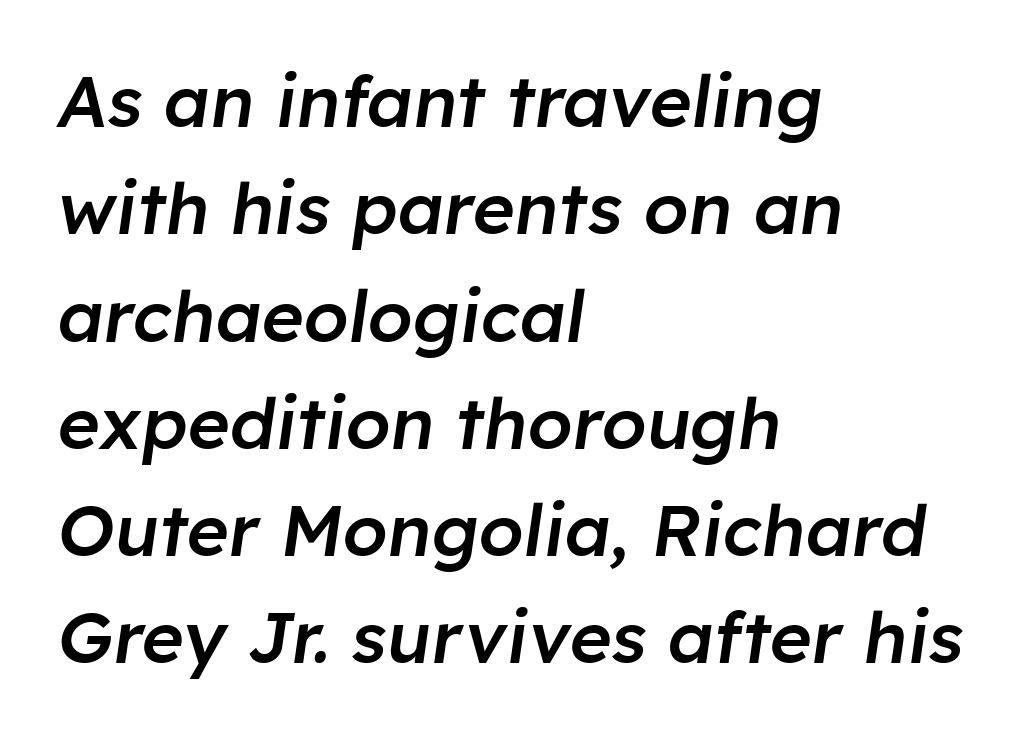
The image shows 72 px semibold type, italic (leaning right); set left-aligned, normal line spacing (1.49x), normal letter spacing, not underlined; low stroke contrast and a medium x-height.
